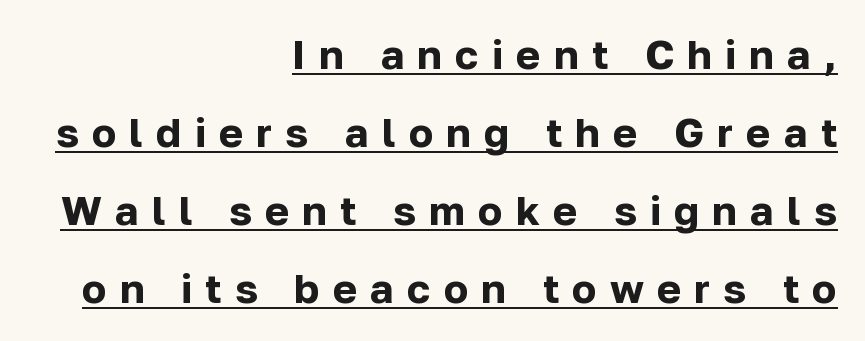
The image shows 41 px bold sans-serif type, upright; set right-aligned, loose line spacing (1.9x), unusually wide letter spacing (+0.32 em), underlined; low stroke contrast and a medium x-height.
